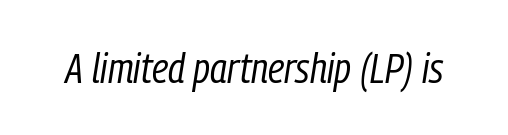
{"italic": "yes", "lean": "right", "slant_degrees": 9, "bold": "no", "weight": "regular", "width": "condensed", "stroke_contrast": "low", "x_height": "medium", "monospaced": "no", "underline": "no", "letter_spacing": "normal", "letter_spacing_em": 0.0, "glyph_px": 42}
